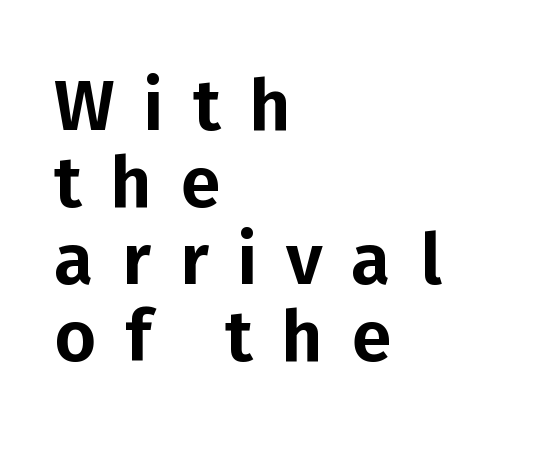
{"serif": "no", "italic": "no", "width": "normal", "stroke_contrast": "low", "x_height": "medium", "monospaced": "no", "underline": "no", "align": "left", "line_spacing": "tight", "line_spacing_ratio": 1.07, "letter_spacing": "wide", "letter_spacing_em": 0.4, "glyph_px": 72}
